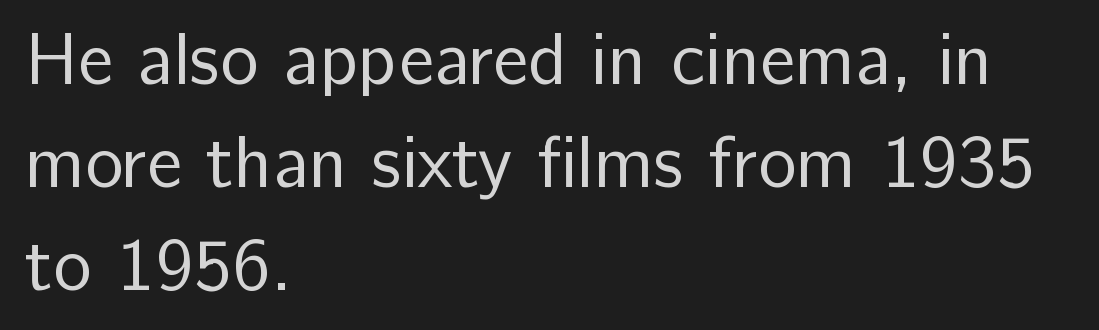
{"serif": "no", "italic": "no", "bold": "no", "weight": "regular", "width": "normal", "stroke_contrast": "low", "x_height": "medium", "monospaced": "no", "underline": "no", "align": "left", "line_spacing": "normal", "line_spacing_ratio": 1.41, "letter_spacing": "normal", "letter_spacing_em": 0.0, "glyph_px": 73}
